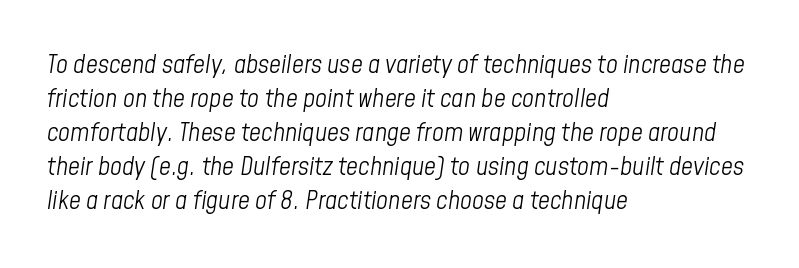
{"italic": "yes", "lean": "right", "slant_degrees": 8, "bold": "no", "underline": "no", "align": "left", "line_spacing": "normal", "line_spacing_ratio": 1.31, "letter_spacing": "normal", "letter_spacing_em": 0.0, "glyph_px": 26}
